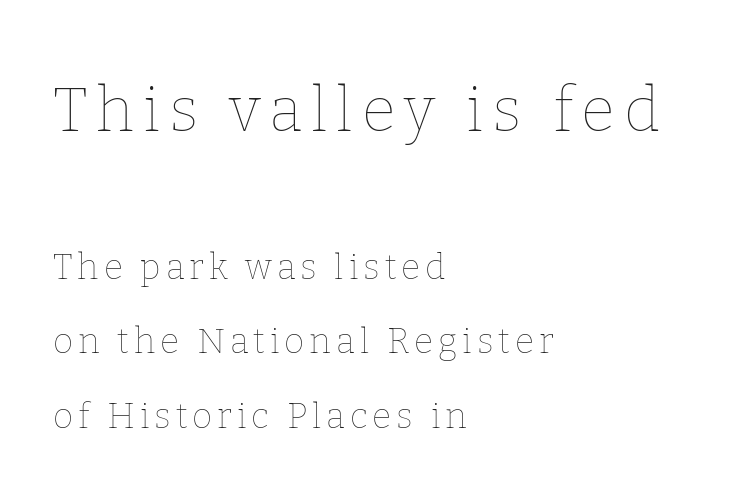
Q: Is the text bold? A: No.
Q: Is the text italic (slanted)? A: No, it is upright.
Q: Is the text underlined? A: No.
Q: How is the paragraph aligned? A: Left-aligned.
Q: Is the spacing between lines tight, normal or loose? A: Loose.
Q: Which block of text is set in a larger size, the first (top) or the second (bottom)? A: The first (top) one.
Q: Width (condensed, normal, or wide)? A: Normal.
Q: Stroke contrast? A: Low.
Q: x-height? A: Medium.
Q: Monospaced? A: No.
